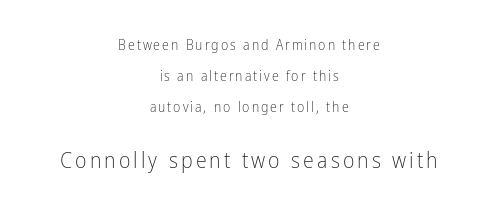
Q: Is the text bold? A: No.
Q: Is the text italic (slanted)? A: No, it is upright.
Q: Is the text underlined? A: No.
Q: How is the paragraph aligned? A: Centered.
Q: Is the spacing between lines tight, normal or loose? A: Loose.
Q: Which block of text is set in a larger size, the first (top) or the second (bottom)? A: The second (bottom) one.
